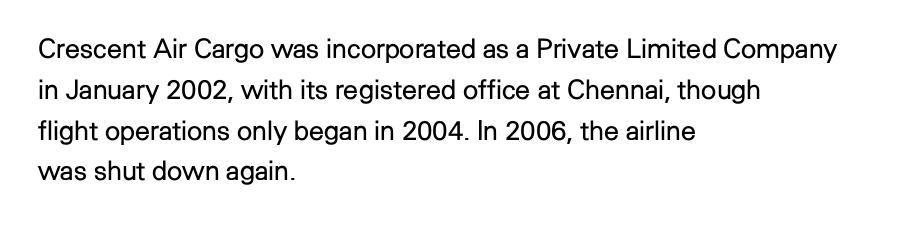
Q: Is the text bold? A: No.
Q: Is the text italic (slanted)? A: No, it is upright.
Q: Is the text underlined? A: No.
Q: How is the paragraph aligned? A: Left-aligned.
Q: Is the spacing between letters normal or unusually wide? A: Normal.
Q: Is the spacing between lines tight, normal or loose? A: Normal.
